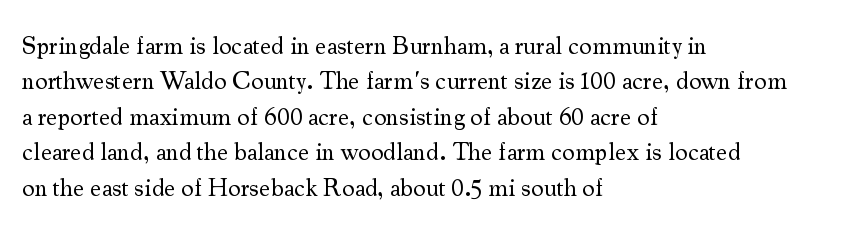
{"italic": "no", "bold": "no", "underline": "no", "align": "left", "line_spacing": "normal", "line_spacing_ratio": 1.42, "letter_spacing": "normal", "letter_spacing_em": 0.0, "glyph_px": 25}
